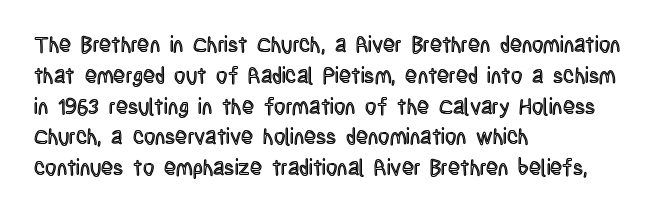
{"italic": "no", "underline": "no", "align": "left", "line_spacing": "normal", "line_spacing_ratio": 1.4, "letter_spacing": "normal", "letter_spacing_em": 0.0, "glyph_px": 22}
